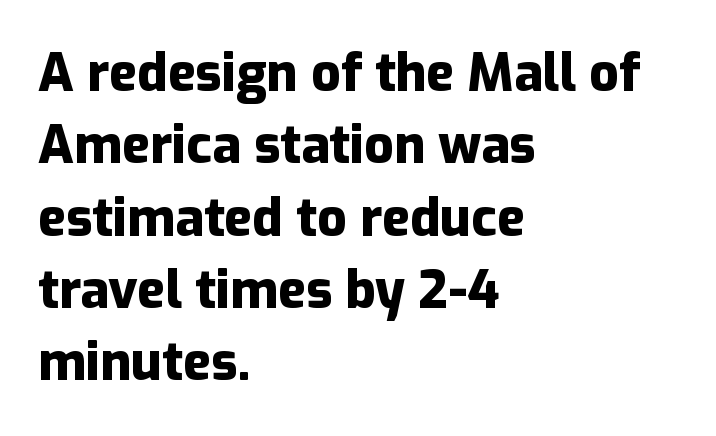
The image shows 52 px heavy sans-serif type, upright; set left-aligned, normal line spacing (1.39x), normal letter spacing, not underlined; low stroke contrast and a medium x-height.
